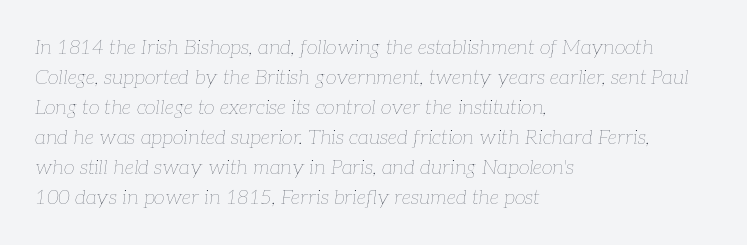
Q: Is the text bold? A: No.
Q: Is the text italic (slanted)? A: Yes, it leans right by about 7 degrees.
Q: Is the text underlined? A: No.
Q: How is the paragraph aligned? A: Left-aligned.
Q: Is the spacing between letters normal or unusually wide? A: Normal.
Q: Is the spacing between lines tight, normal or loose? A: Normal.
